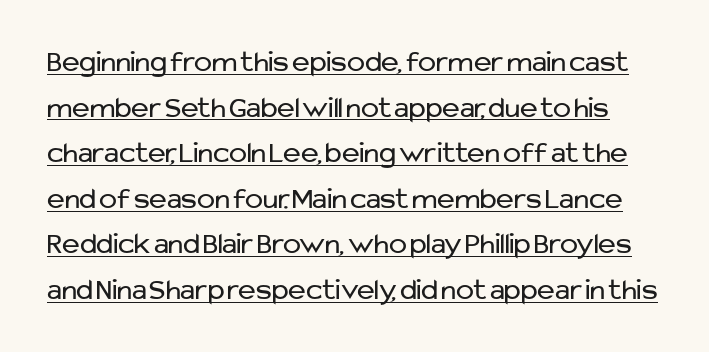
Q: Is the text bold? A: No.
Q: Is the text italic (slanted)? A: No, it is upright.
Q: Is the typeface a serif or a sans-serif typeface? A: Sans-serif.
Q: Is the text underlined? A: Yes.
Q: Is the spacing between letters normal or unusually wide? A: Normal.
Q: Is the spacing between lines tight, normal or loose? A: Normal.
Q: Width (condensed, normal, or wide)? A: Normal.
Q: Stroke contrast? A: Low.
Q: x-height? A: Medium.
Q: Monospaced? A: No.
